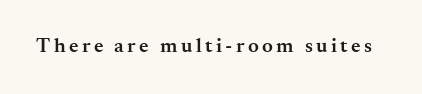
Its strokes are somewhat broadened, the hallmark of semibold type. The lettering holds an erect, upright posture throughout. The zone under the glyphs is completely vacant.
